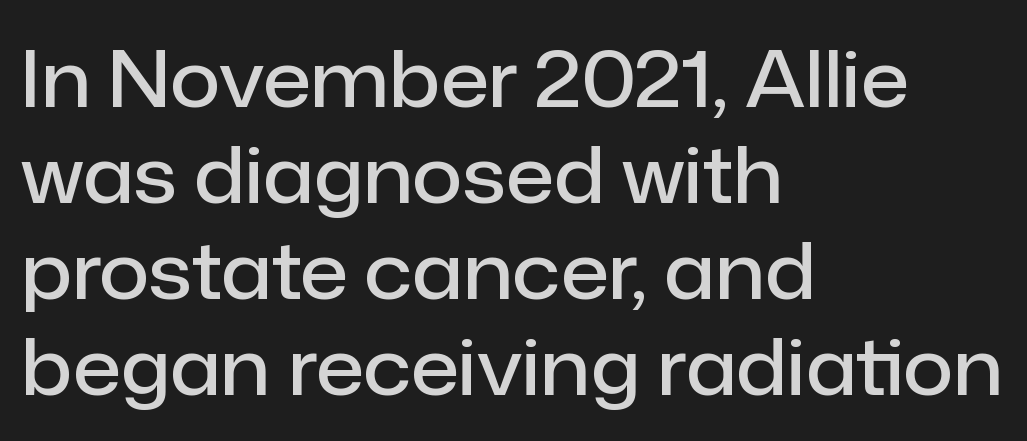
{"serif": "no", "italic": "no", "bold": "semi", "weight": "semibold", "width": "normal", "stroke_contrast": "low", "x_height": "medium", "monospaced": "no", "underline": "no", "align": "left", "line_spacing_ratio": 1.23, "letter_spacing": "normal", "letter_spacing_em": 0.0, "glyph_px": 78}
